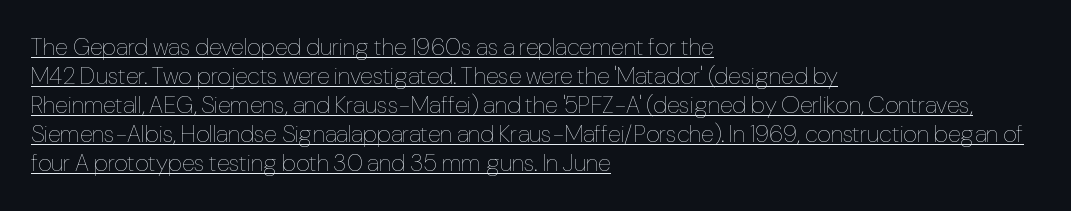
The typeface has the unassuming heft of standard copy or less. A student would call this left alignment; a typographer would say flush left, rag right. The typography opts for an upright posture over an oblique one. The letterforms sit shoulder to shoulder at normal distance. Underlining? Definitely there.
